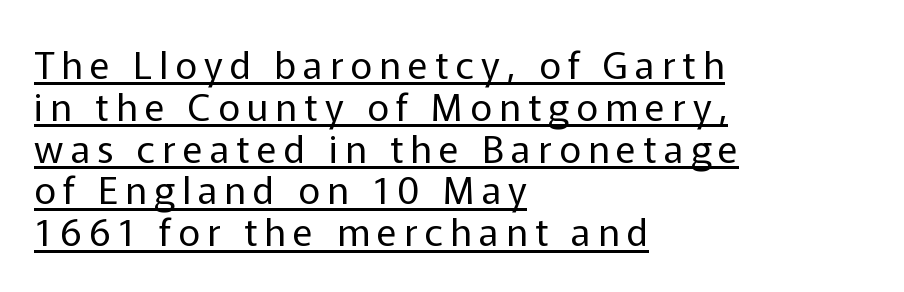
Q: Is the text bold? A: No.
Q: Is the text italic (slanted)? A: No, it is upright.
Q: Is the typeface a serif or a sans-serif typeface? A: Sans-serif.
Q: Is the text underlined? A: Yes.
Q: How is the paragraph aligned? A: Left-aligned.
Q: Is the spacing between lines tight, normal or loose? A: Tight.
Q: Width (condensed, normal, or wide)? A: Normal.
Q: Stroke contrast? A: Low.
Q: x-height? A: Medium.
Q: Monospaced? A: No.
